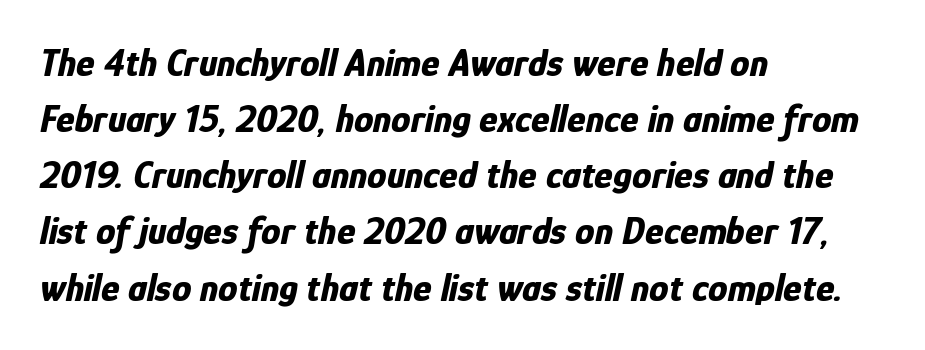
Does the lettering tilt? It does — this is italic. Plain, unruled lines of type. You could not count columns in this text — the font is proportionally spaced. Left-aligned paragraph, ragged on the right.
